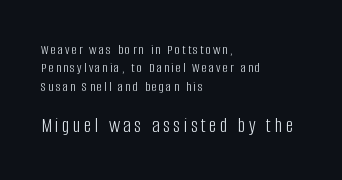
Q: Is the text bold? A: No.
Q: Is the text italic (slanted)? A: No, it is upright.
Q: Is the text underlined? A: No.
Q: How is the paragraph aligned? A: Left-aligned.
Q: Is the spacing between lines tight, normal or loose? A: Normal.
Q: Which block of text is set in a larger size, the first (top) or the second (bottom)? A: The second (bottom) one.
